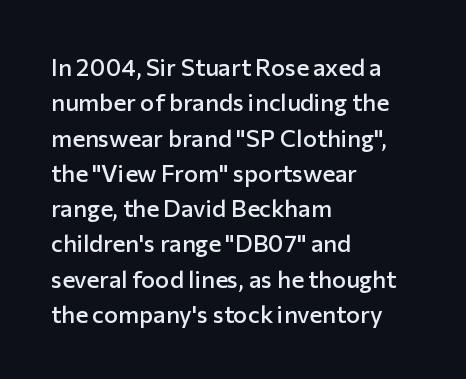
The image shows 24 px text type, upright; set left-aligned, normal line spacing (1.47x), normal letter spacing, not underlined.
